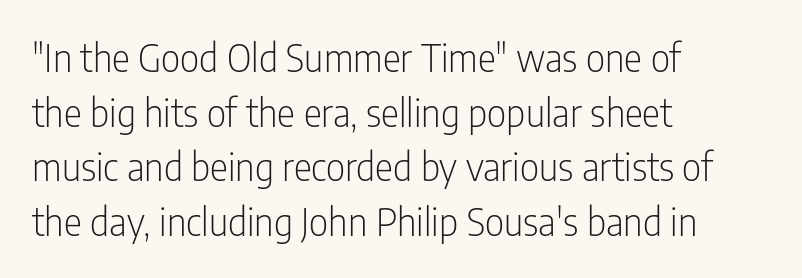
Q: Is the text bold? A: No.
Q: Is the text italic (slanted)? A: No, it is upright.
Q: Is the typeface a serif or a sans-serif typeface? A: Sans-serif.
Q: Is the text underlined? A: No.
Q: How is the paragraph aligned? A: Left-aligned.
Q: Is the spacing between letters normal or unusually wide? A: Normal.
Q: Is the spacing between lines tight, normal or loose? A: Normal.
Q: Width (condensed, normal, or wide)? A: Condensed.
Q: Stroke contrast? A: Low.
Q: x-height? A: Medium.
Q: Monospaced? A: No.
